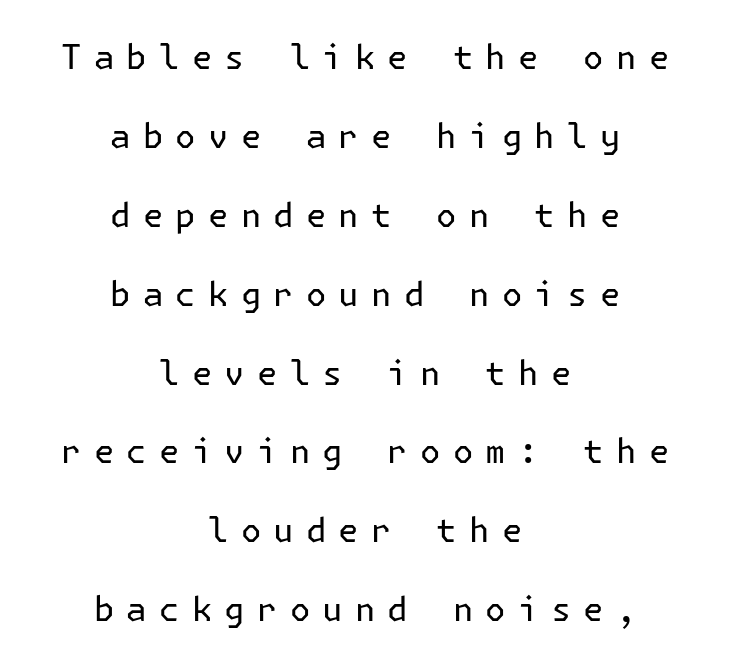
The image shows 34 px regular-weight sans-serif type, upright; set centered, loose line spacing (2.32x), unusually wide letter spacing (+0.36 em), not underlined; low stroke contrast and a medium x-height.
